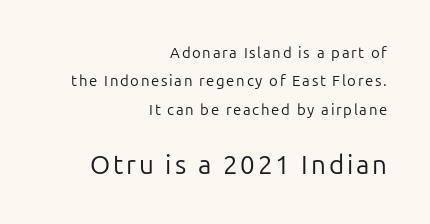
Posture: upright roman. Type size steps up from the first block to the second. On a weight scale, this lands at 450 or below. The rag falls on the left side of this text block. The glyphs are unaccompanied by any horizontal stroke below them.
